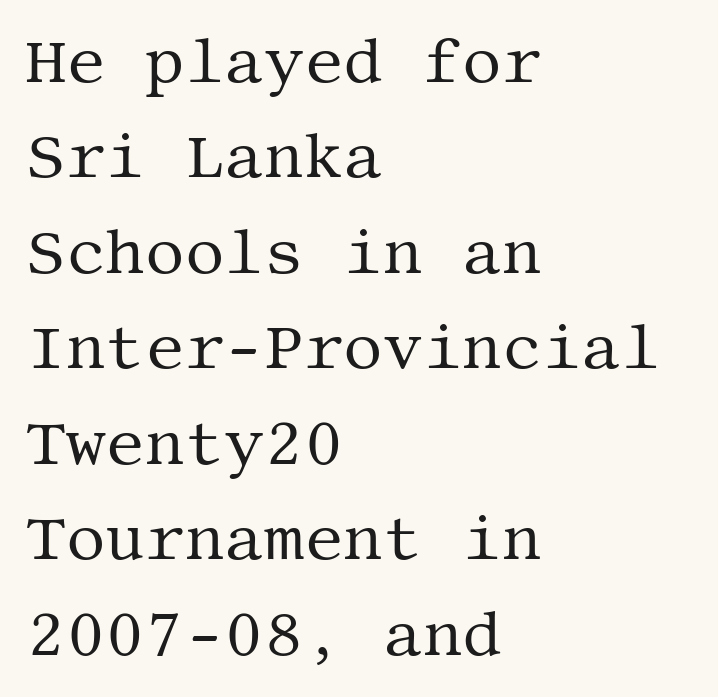
No word sits above an underline. The vertical gap from one line to the next is medium. The glyphs in this specimen are seriffed. This sample uses plain, unmodified letter spacing. The font's upright variant was chosen for this text.
